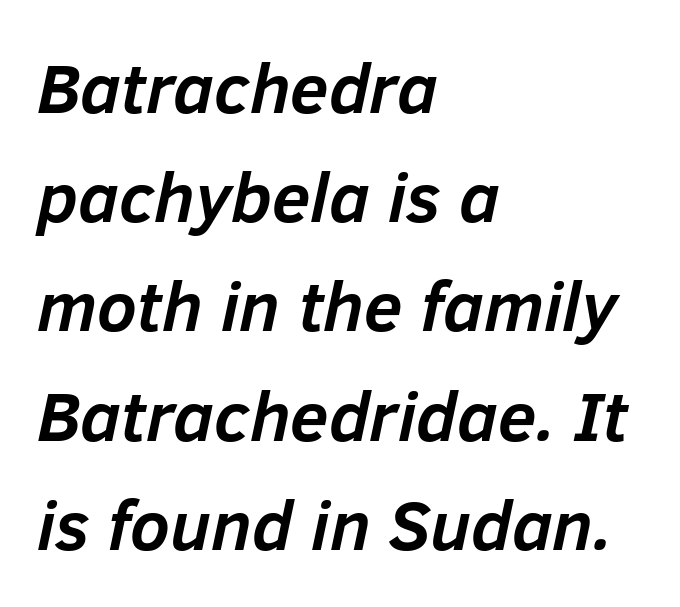
A student would call this left alignment; a typographer would say flush left, rag right. Heavy, bold letterforms. The rendering uses a moderate line-height, typical for paragraphs. This sample has the flowing, uneven cadence of proportional lettering. In terms of letterspacing, this is plain default setting.
